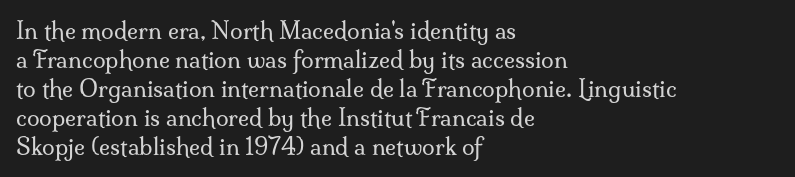
A typesetter would call this zero additional tracking. If you drew a line through each stem, it would be perfectly vertical. This block has exactly the height ordinary leading produces. Teacher's note: observe the even left margin — that is flush-left alignment. The area under the type is left untouched. This is not heavy type; no bold has been used.
